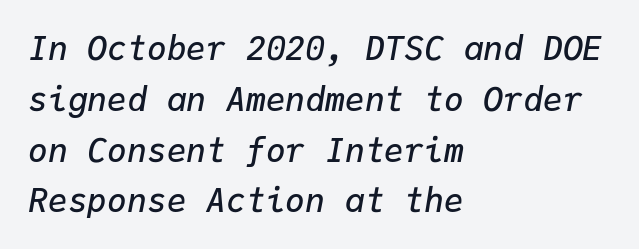
The image shows 33 px semibold type, italic (leaning right), monospaced; set left-aligned, normal line spacing (1.54x), normal letter spacing, not underlined; low stroke contrast and a medium x-height.
